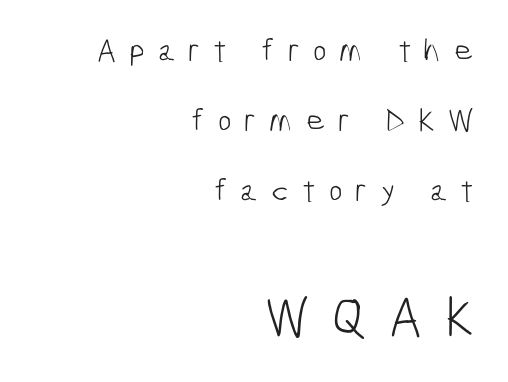
The image shows 57 px light, condensed sans-serif type; set right-aligned, loose line spacing (2.12x), unusually wide letter spacing (+0.39 em), not underlined; the second (bottom) block is 1.73x larger; low stroke contrast and a medium x-height.
